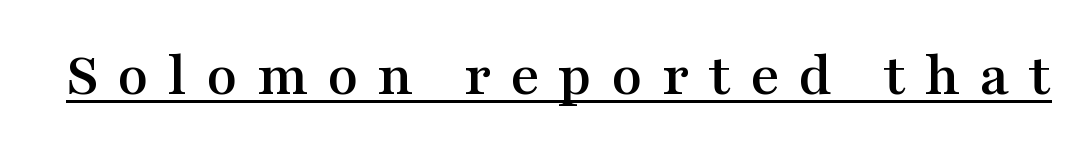
Q: Is the text italic (slanted)? A: No, it is upright.
Q: Is the typeface a serif or a sans-serif typeface? A: Serif.
Q: Is the text underlined? A: Yes.
Q: Is the spacing between letters normal or unusually wide? A: Unusually wide.
Q: Width (condensed, normal, or wide)? A: Wide.
Q: Stroke contrast? A: Medium.
Q: x-height? A: Medium.
Q: Monospaced? A: No.
